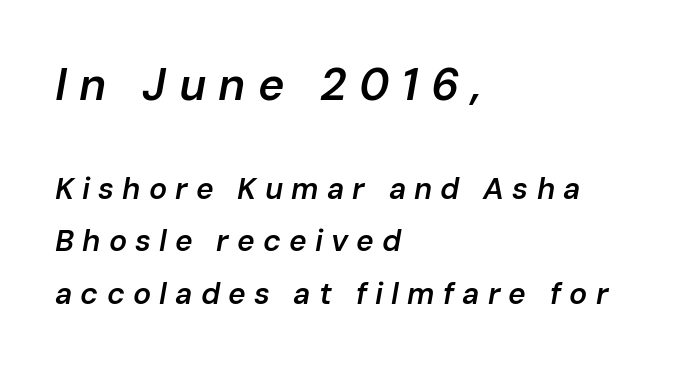
Q: Is the text bold? A: Semi-bold.
Q: Is the text italic (slanted)? A: Yes, it leans right by about 10 degrees.
Q: Is the text underlined? A: No.
Q: How is the paragraph aligned? A: Left-aligned.
Q: Is the spacing between letters normal or unusually wide? A: Unusually wide.
Q: Which block of text is set in a larger size, the first (top) or the second (bottom)? A: The first (top) one.
Q: Width (condensed, normal, or wide)? A: Normal.
Q: Stroke contrast? A: Low.
Q: x-height? A: Medium.
Q: Monospaced? A: No.
